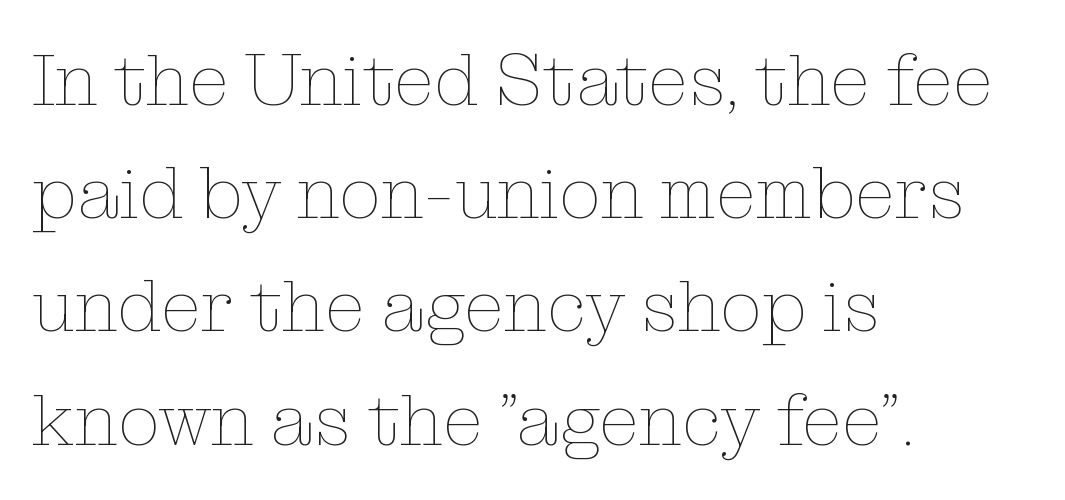
Q: Is the text bold? A: No.
Q: Is the text italic (slanted)? A: No, it is upright.
Q: Is the text underlined? A: No.
Q: How is the paragraph aligned? A: Left-aligned.
Q: Is the spacing between letters normal or unusually wide? A: Normal.
Q: Is the spacing between lines tight, normal or loose? A: Normal.
Q: Width (condensed, normal, or wide)? A: Normal.
Q: Stroke contrast? A: Low.
Q: x-height? A: Medium.
Q: Monospaced? A: No.
